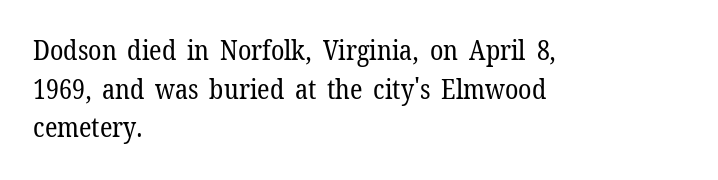
Q: Is the text bold? A: No.
Q: Is the text italic (slanted)? A: No, it is upright.
Q: Is the text underlined? A: No.
Q: How is the paragraph aligned? A: Left-aligned.
Q: Is the spacing between letters normal or unusually wide? A: Normal.
Q: Is the spacing between lines tight, normal or loose? A: Normal.
